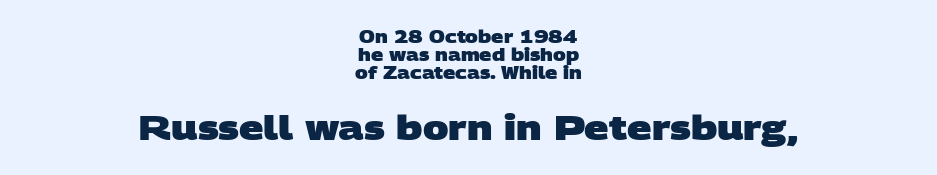
{"serif": "no", "bold": "yes", "weight": "heavy", "width": "wide", "stroke_contrast": "low", "x_height": "large", "monospaced": "no", "underline": "no", "align": "center", "line_spacing": "tight", "line_spacing_ratio": 1.06, "letter_spacing": "normal", "letter_spacing_em": 0.0, "larger_block": "second", "size_ratio": 2.0, "glyph_px": 34}
